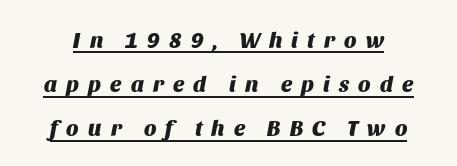
{"italic": "yes", "lean": "right", "slant_degrees": 11, "bold": "yes", "underline": "yes", "line_spacing": "loose", "line_spacing_ratio": 2.01, "letter_spacing": "wide", "letter_spacing_em": 0.42, "glyph_px": 22}
